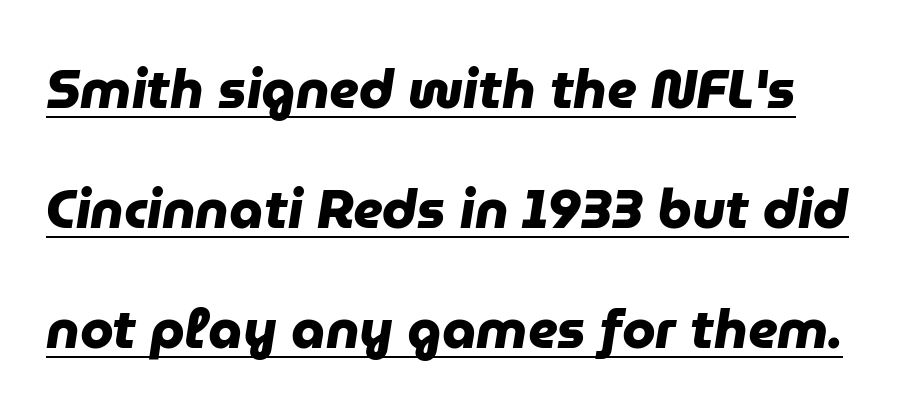
This sample has the flowing, uneven cadence of proportional lettering. The font family rendered here belongs to the sans-serif group. In terms of letterspacing, this is plain default setting. Strong, thick strokes mark this as bold type. Underline: present. Quick note: interline space is abundant.
